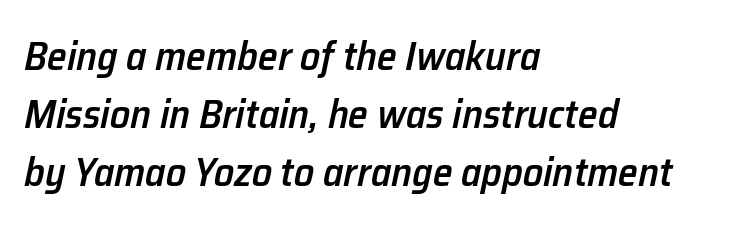
The image shows 40 px semibold type, italic (leaning right); set left-aligned, normal line spacing (1.45x), normal letter spacing, not underlined; low stroke contrast and a medium x-height.
